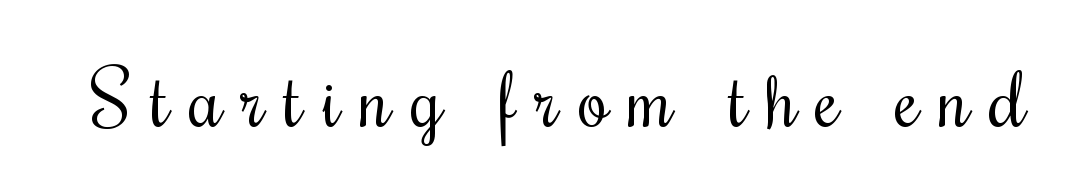
Q: Is the text bold? A: No.
Q: Is the text italic (slanted)? A: Yes.
Q: Is the text underlined? A: No.
Q: Is the spacing between letters normal or unusually wide? A: Unusually wide.
Q: Width (condensed, normal, or wide)? A: Condensed.
Q: Stroke contrast? A: Medium.
Q: x-height? A: Small.
Q: Monospaced? A: No.
